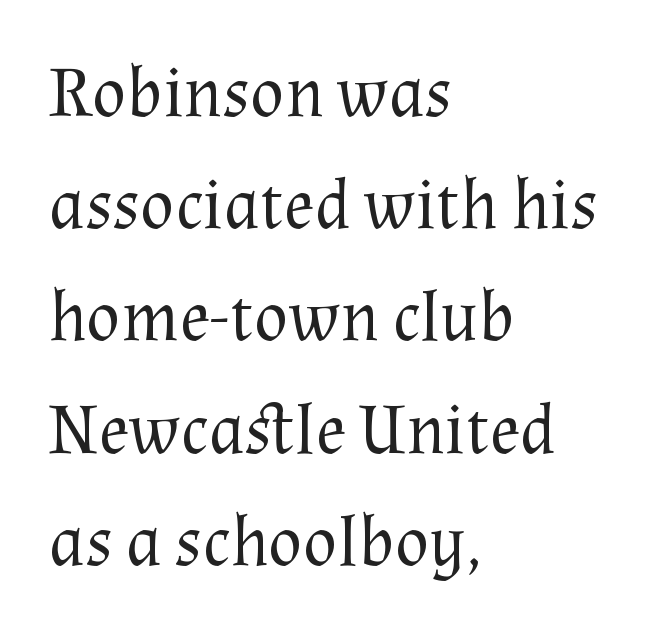
The image shows 71 px regular-weight type, upright; set left-aligned, normal line spacing (1.58x), normal letter spacing, not underlined; medium stroke contrast and a medium x-height.
